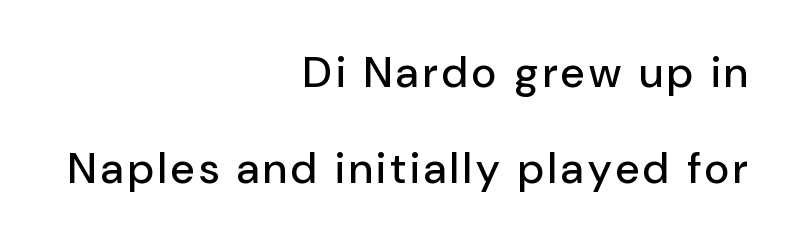
The image shows 43 px sans-serif type, upright; set right-aligned, loose line spacing (2.24x), not underlined; low stroke contrast and a medium x-height.
